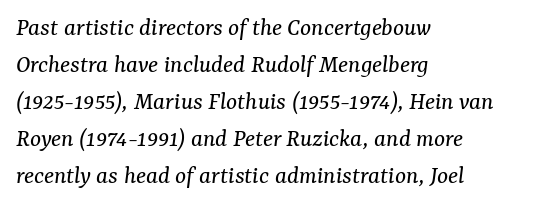
Q: Is the text bold? A: No.
Q: Is the text italic (slanted)? A: Yes, it leans right by about 7 degrees.
Q: Is the text underlined? A: No.
Q: How is the paragraph aligned? A: Left-aligned.
Q: Is the spacing between letters normal or unusually wide? A: Normal.
Q: Is the spacing between lines tight, normal or loose? A: Normal.
